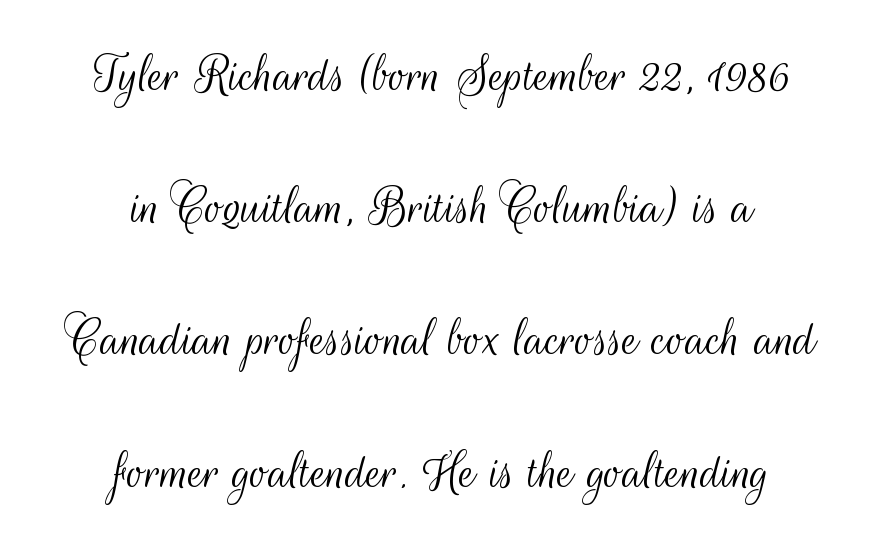
The image shows 57 px light, condensed sans-serif type; set centered, loose line spacing (2.32x), normal letter spacing, not underlined; medium stroke contrast and a small x-height.
